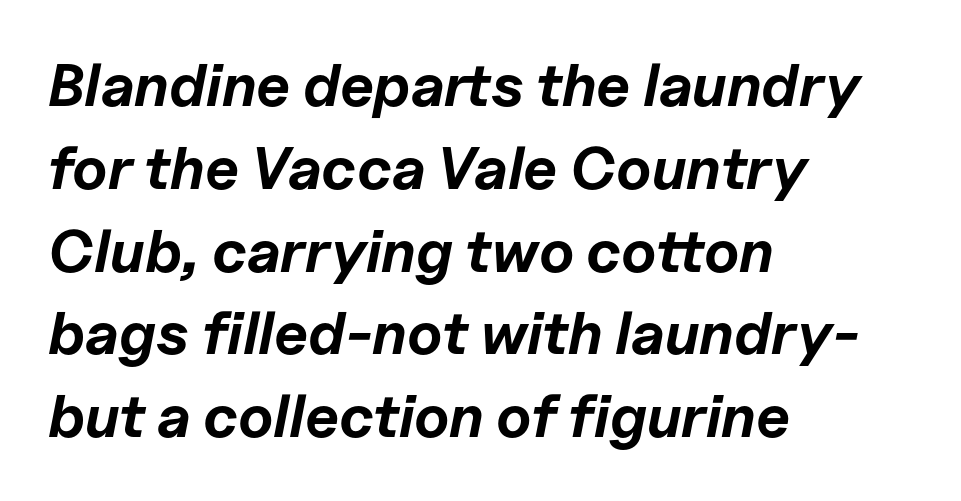
Q: Is the text bold? A: Yes.
Q: Is the text italic (slanted)? A: Yes, it leans right by about 11 degrees.
Q: Is the text underlined? A: No.
Q: How is the paragraph aligned? A: Left-aligned.
Q: Is the spacing between letters normal or unusually wide? A: Normal.
Q: Is the spacing between lines tight, normal or loose? A: Normal.
Q: Width (condensed, normal, or wide)? A: Normal.
Q: Stroke contrast? A: Low.
Q: x-height? A: Medium.
Q: Monospaced? A: No.
